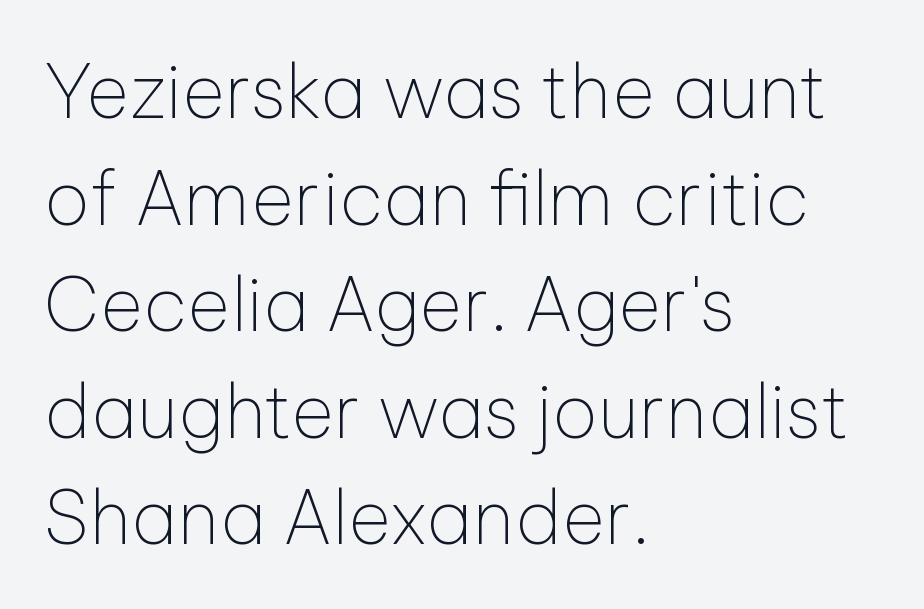
{"serif": "no", "italic": "no", "bold": "no", "weight": "thin", "width": "normal", "stroke_contrast": "low", "x_height": "medium", "monospaced": "no", "underline": "no", "align": "left", "line_spacing": "normal", "line_spacing_ratio": 1.44, "letter_spacing": "normal", "letter_spacing_em": 0.0, "glyph_px": 74}
